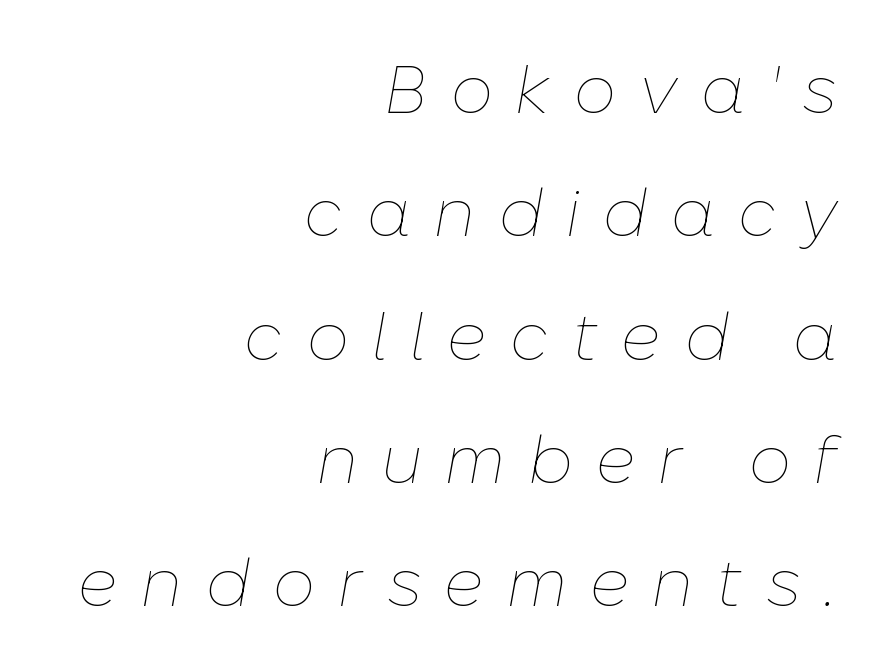
Q: Is the text bold? A: No.
Q: Is the text italic (slanted)? A: Yes, it leans right by about 10 degrees.
Q: Is the text underlined? A: No.
Q: How is the paragraph aligned? A: Right-aligned.
Q: Is the spacing between letters normal or unusually wide? A: Unusually wide.
Q: Width (condensed, normal, or wide)? A: Normal.
Q: Stroke contrast? A: Low.
Q: x-height? A: Medium.
Q: Monospaced? A: No.
